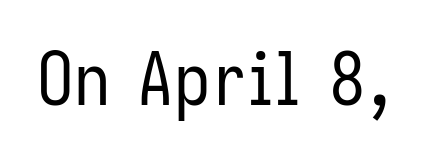
Standard letterfit; no display-style spreading of the glyphs. The baseline area is clear. The type family on display is of the sans-serif kind. Rendered with straight, roman letterforms.
